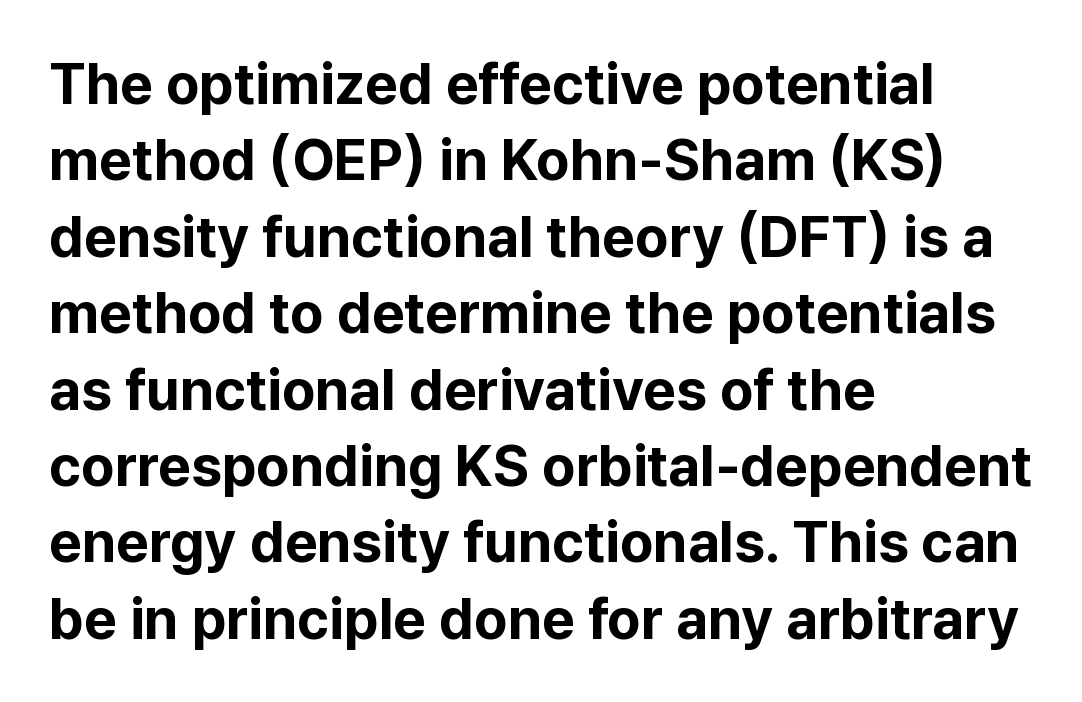
Q: Is the text bold? A: Yes.
Q: Is the text italic (slanted)? A: No, it is upright.
Q: Is the typeface a serif or a sans-serif typeface? A: Sans-serif.
Q: Is the text underlined? A: No.
Q: How is the paragraph aligned? A: Left-aligned.
Q: Is the spacing between letters normal or unusually wide? A: Normal.
Q: Is the spacing between lines tight, normal or loose? A: Normal.
Q: Width (condensed, normal, or wide)? A: Normal.
Q: Stroke contrast? A: Low.
Q: x-height? A: Medium.
Q: Monospaced? A: No.
